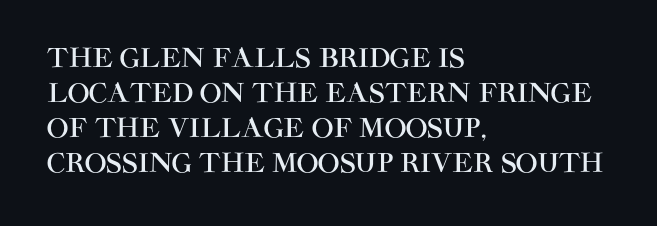
The image shows 26 px text type, upright; set left-aligned, normal line spacing (1.34x), normal letter spacing, not underlined.
